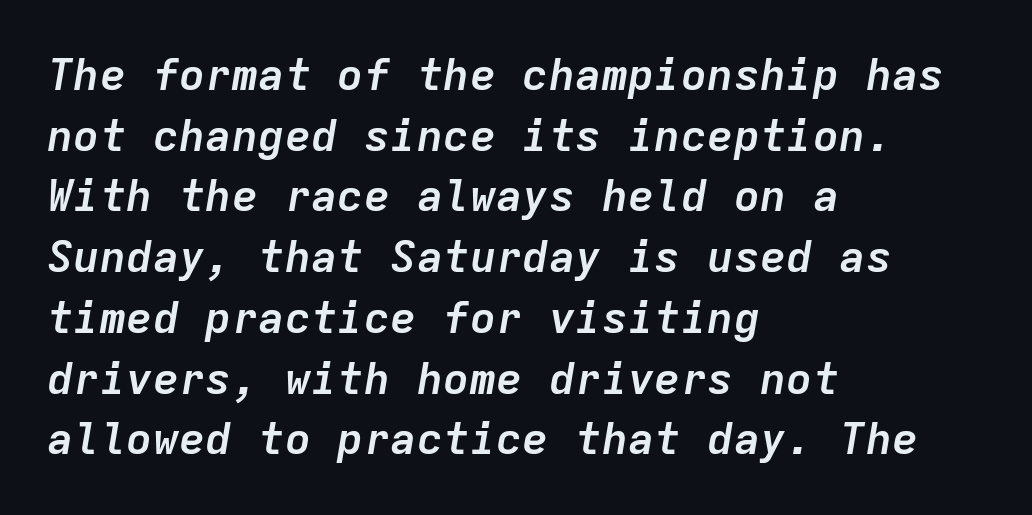
The image shows 44 px semibold type, italic (leaning right), monospaced; set left-aligned, normal line spacing (1.38x), normal letter spacing, not underlined; low stroke contrast and a medium x-height.
